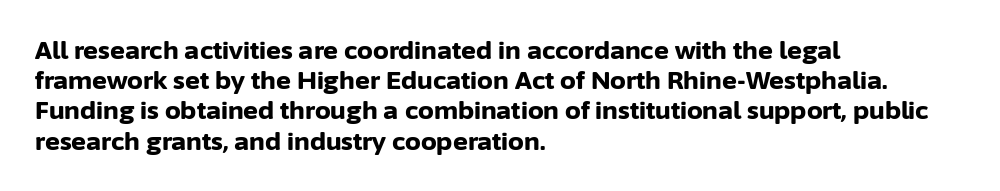
The passage shown is emphatically bold. The space directly below the letters is spotless. Tracking here is standard; glyphs follow each other at the usual distance. Where is the straight margin? On the left.
